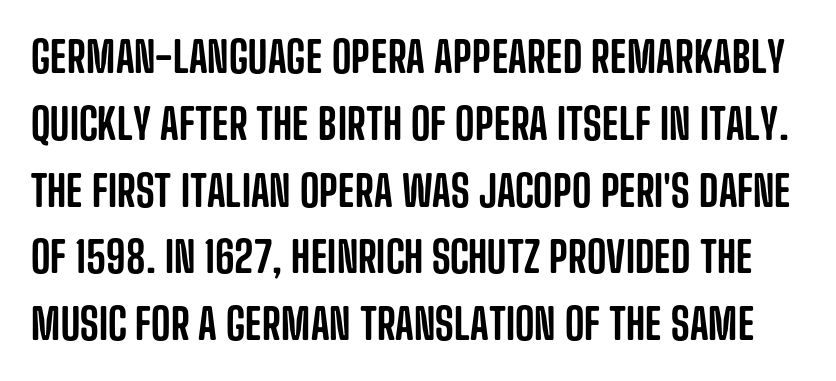
Q: Is the text italic (slanted)? A: No, it is upright.
Q: Is the typeface a serif or a sans-serif typeface? A: Sans-serif.
Q: Is the text underlined? A: No.
Q: Is the spacing between letters normal or unusually wide? A: Normal.
Q: Is the spacing between lines tight, normal or loose? A: Normal.
Q: Width (condensed, normal, or wide)? A: Condensed.
Q: Stroke contrast? A: Low.
Q: x-height? A: Large.
Q: Monospaced? A: No.
